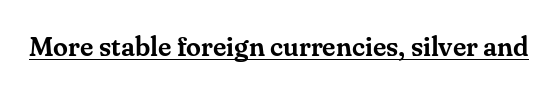
The image shows 27 px text type, upright; set normal letter spacing, underlined.
